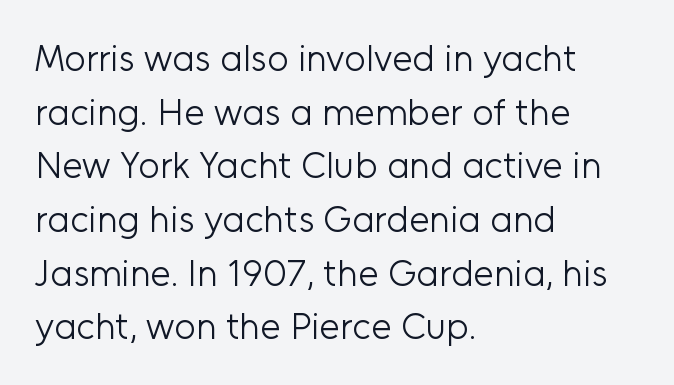
{"serif": "no", "italic": "no", "bold": "no", "weight": "light", "width": "normal", "stroke_contrast": "low", "x_height": "medium", "monospaced": "no", "underline": "no", "align": "left", "line_spacing": "normal", "line_spacing_ratio": 1.45, "letter_spacing": "normal", "letter_spacing_em": 0.0, "glyph_px": 37}
